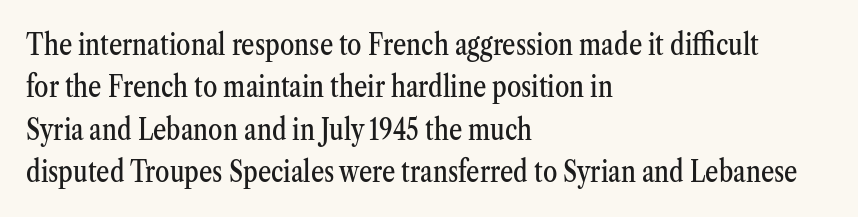
Q: Is the text italic (slanted)? A: No, it is upright.
Q: Is the typeface a serif or a sans-serif typeface? A: Serif.
Q: Is the text underlined? A: No.
Q: How is the paragraph aligned? A: Left-aligned.
Q: Is the spacing between letters normal or unusually wide? A: Normal.
Q: Is the spacing between lines tight, normal or loose? A: Normal.
Q: Width (condensed, normal, or wide)? A: Condensed.
Q: Stroke contrast? A: Medium.
Q: x-height? A: Medium.
Q: Monospaced? A: No.
